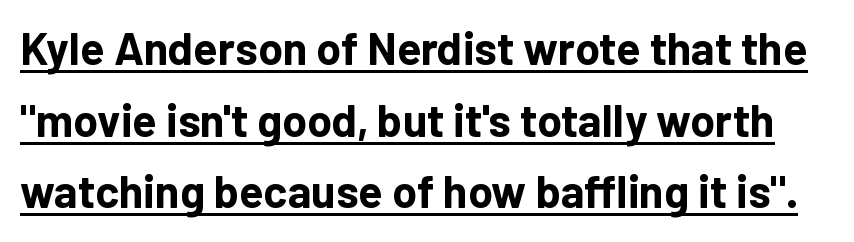
{"serif": "no", "italic": "no", "bold": "yes", "weight": "bold", "width": "normal", "stroke_contrast": "low", "x_height": "medium", "monospaced": "no", "underline": "yes", "line_spacing": "normal", "line_spacing_ratio": 1.59, "letter_spacing": "normal", "letter_spacing_em": 0.0, "glyph_px": 45}
